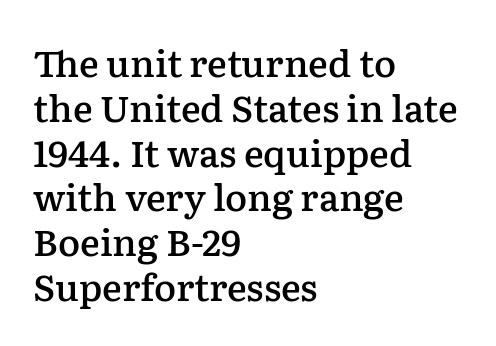
The image shows 37 px semibold serif type, upright; set left-aligned, line spacing 1.21x, normal letter spacing, not underlined; low stroke contrast and a medium x-height.
